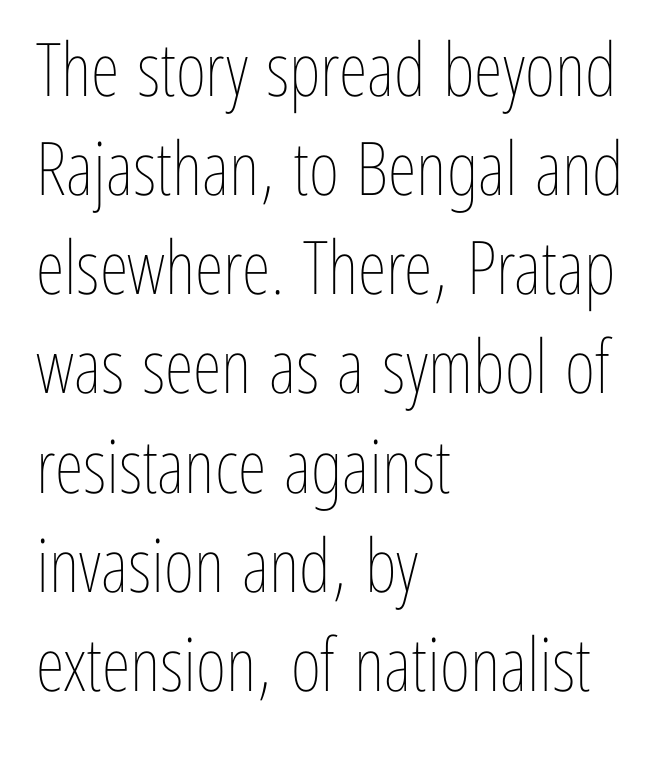
{"italic": "no", "bold": "no", "weight": "thin", "width": "condensed", "stroke_contrast": "low", "x_height": "medium", "monospaced": "no", "underline": "no", "align": "left", "line_spacing": "normal", "line_spacing_ratio": 1.34, "letter_spacing": "normal", "letter_spacing_em": 0.0, "glyph_px": 74}
